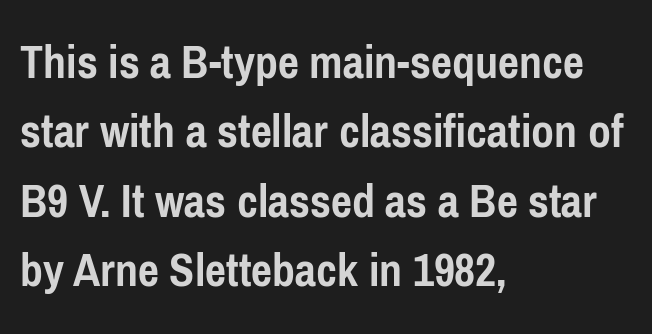
The image shows 50 px semibold, condensed sans-serif type, upright; set left-aligned, normal line spacing (1.39x), normal letter spacing, not underlined; low stroke contrast and a medium x-height.
